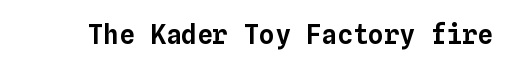
Q: Is the text italic (slanted)? A: No, it is upright.
Q: Is the text underlined? A: No.
Q: Is the spacing between letters normal or unusually wide? A: Normal.
